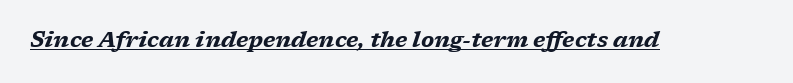
{"italic": "yes", "lean": "right", "slant_degrees": 17, "bold": "yes", "underline": "yes", "letter_spacing": "normal", "letter_spacing_em": 0.0, "glyph_px": 22}
